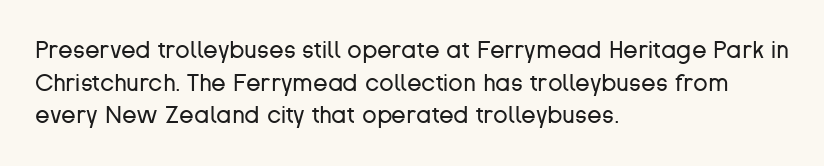
Q: Is the text bold? A: No.
Q: Is the text italic (slanted)? A: No, it is upright.
Q: Is the text underlined? A: No.
Q: How is the paragraph aligned? A: Left-aligned.
Q: Is the spacing between letters normal or unusually wide? A: Normal.
Q: Is the spacing between lines tight, normal or loose? A: Normal.
